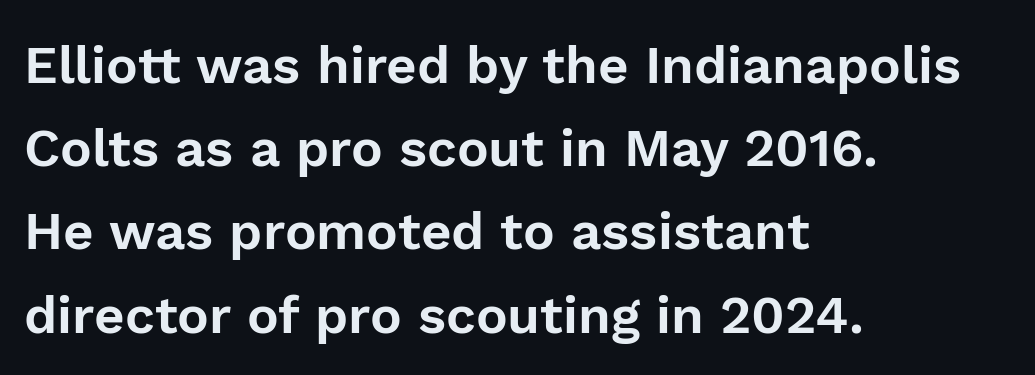
Q: Is the text italic (slanted)? A: No, it is upright.
Q: Is the typeface a serif or a sans-serif typeface? A: Sans-serif.
Q: Is the text underlined? A: No.
Q: How is the paragraph aligned? A: Left-aligned.
Q: Is the spacing between letters normal or unusually wide? A: Normal.
Q: Is the spacing between lines tight, normal or loose? A: Normal.
Q: Width (condensed, normal, or wide)? A: Normal.
Q: Stroke contrast? A: Low.
Q: x-height? A: Medium.
Q: Monospaced? A: No.
